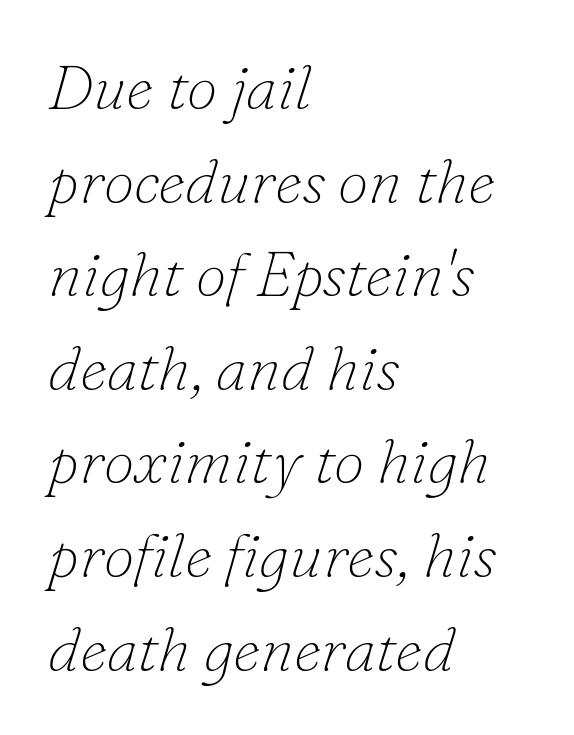
The image shows 62 px thin serif type, italic (leaning right); set left-aligned, normal line spacing (1.51x), normal letter spacing, not underlined; low stroke contrast and a small x-height.
